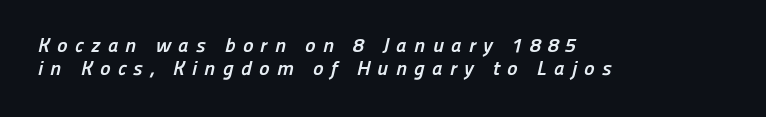
The passage shown has open, widely tracked lettering throughout. These lines carry a lot of weight — the face is fully bold. Whoever set this chose condensed vertical rhythm over breathing room. Glance below the letters and you will spot only blank space.
